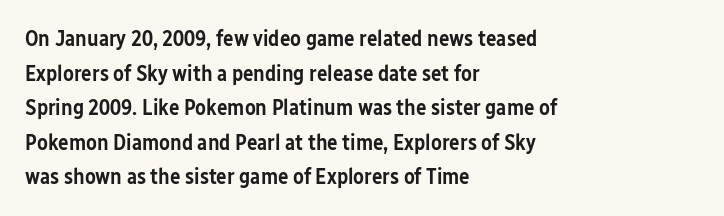
{"italic": "no", "bold": "semi", "underline": "no", "align": "left", "line_spacing": "normal", "line_spacing_ratio": 1.57, "letter_spacing": "normal", "letter_spacing_em": 0.0, "glyph_px": 22}
